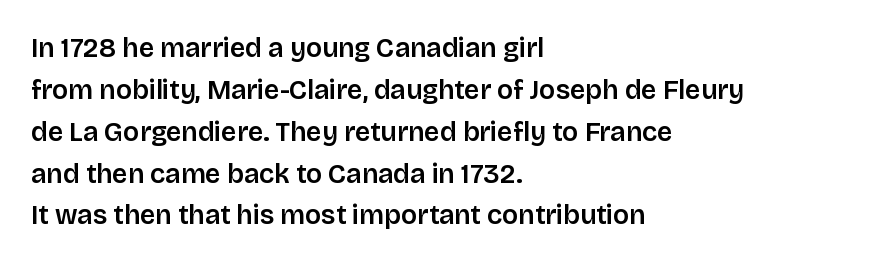
Has an underline been added? It has not. Look at the stroke-to-counter ratio: somewhat heavy, a semibold. Style check: upright. The letterforms sit shoulder to shoulder at normal distance. The paragraph has a hard left edge and a soft right edge.
